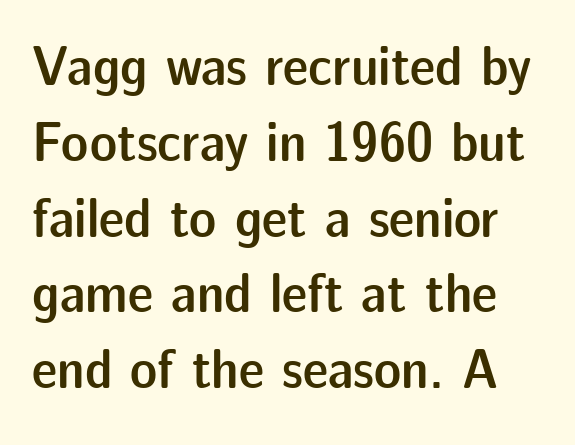
Q: Is the text bold? A: Semi-bold.
Q: Is the text italic (slanted)? A: No, it is upright.
Q: Is the typeface a serif or a sans-serif typeface? A: Sans-serif.
Q: Is the text underlined? A: No.
Q: Is the spacing between letters normal or unusually wide? A: Normal.
Q: Is the spacing between lines tight, normal or loose? A: Normal.
Q: Width (condensed, normal, or wide)? A: Normal.
Q: Stroke contrast? A: Low.
Q: x-height? A: Medium.
Q: Monospaced? A: No.
